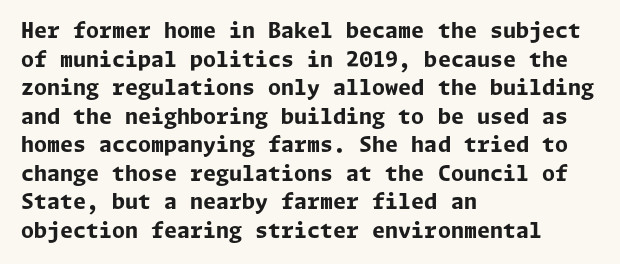
{"italic": "no", "bold": "yes", "underline": "no", "align": "left", "line_spacing": "normal", "line_spacing_ratio": 1.36, "letter_spacing": "normal", "letter_spacing_em": 0.0, "glyph_px": 21}
